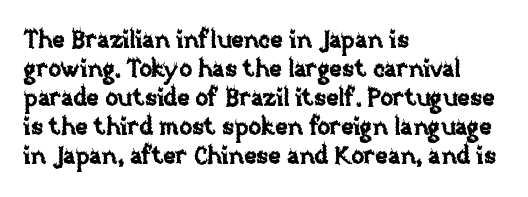
The area under the type is left untouched. Is the block centered? No — it sits flush against the left margin. Default kerning and tracking; the words read as compact shapes. Is there any slant? The stems are plumb.
